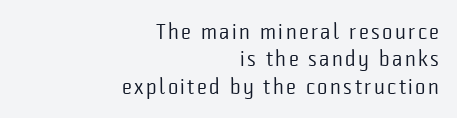
{"italic": "no", "bold": "no", "underline": "no", "align": "right", "line_spacing": "normal", "line_spacing_ratio": 1.25, "glyph_px": 22}
